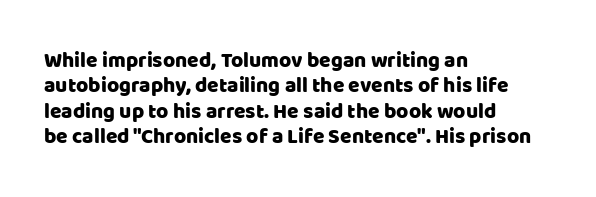
Q: Is the text italic (slanted)? A: No, it is upright.
Q: Is the text underlined? A: No.
Q: How is the paragraph aligned? A: Left-aligned.
Q: Is the spacing between letters normal or unusually wide? A: Normal.
